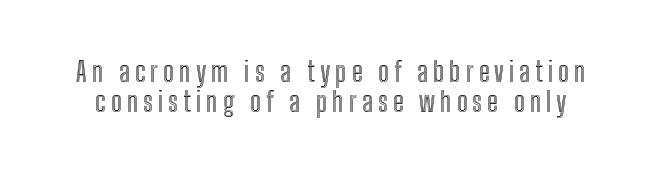
{"italic": "no", "width": "condensed", "x_height": "medium", "monospaced": "no", "underline": "no", "line_spacing": "tight", "line_spacing_ratio": 1.08, "glyph_px": 28}
